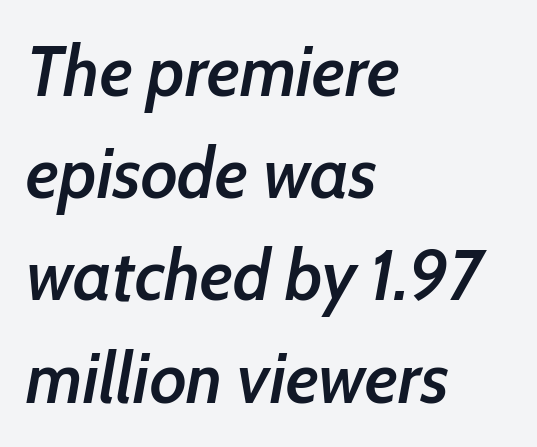
Q: Is the text bold? A: Semi-bold.
Q: Is the text italic (slanted)? A: Yes, it leans right by about 10 degrees.
Q: Is the text underlined? A: No.
Q: How is the paragraph aligned? A: Left-aligned.
Q: Is the spacing between letters normal or unusually wide? A: Normal.
Q: Is the spacing between lines tight, normal or loose? A: Normal.
Q: Width (condensed, normal, or wide)? A: Condensed.
Q: Stroke contrast? A: Low.
Q: x-height? A: Medium.
Q: Monospaced? A: No.
